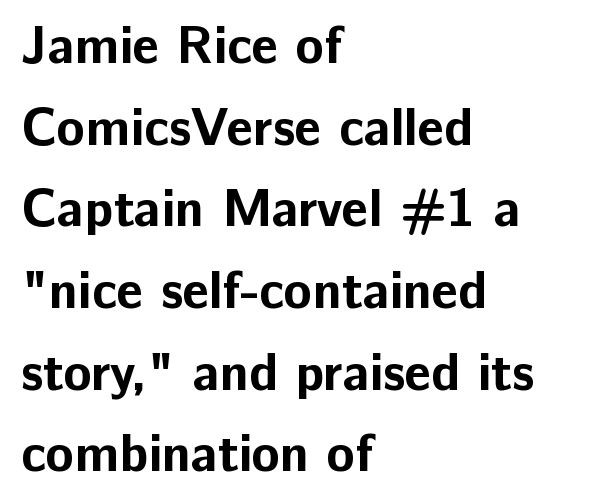
The image shows 52 px bold sans-serif type, upright; set left-aligned, normal line spacing (1.57x), normal letter spacing, not underlined; low stroke contrast and a medium x-height.
